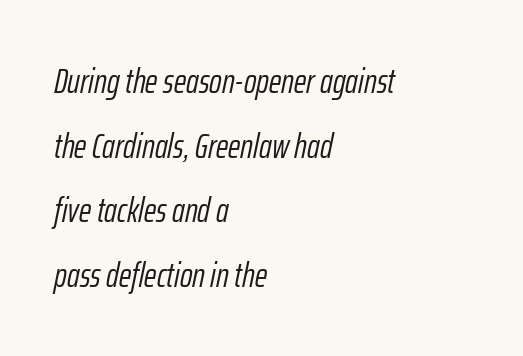
The image shows 34 px light, condensed type, italic (leaning right); set left-aligned, loose line spacing (1.9x), normal letter spacing, not underlined; low stroke contrast and a medium x-height.
